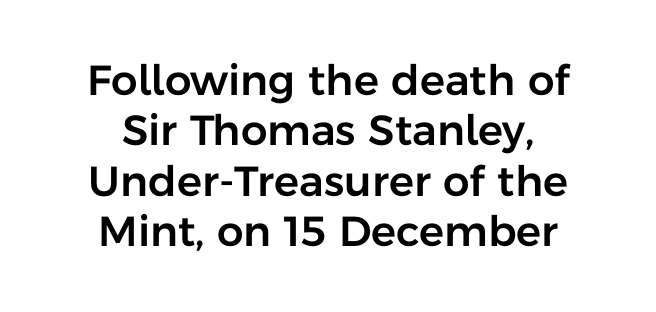
{"serif": "no", "italic": "no", "width": "normal", "stroke_contrast": "low", "x_height": "medium", "monospaced": "no", "underline": "no", "align": "center", "line_spacing_ratio": 1.2, "letter_spacing": "normal", "letter_spacing_em": 0.0, "glyph_px": 42}
